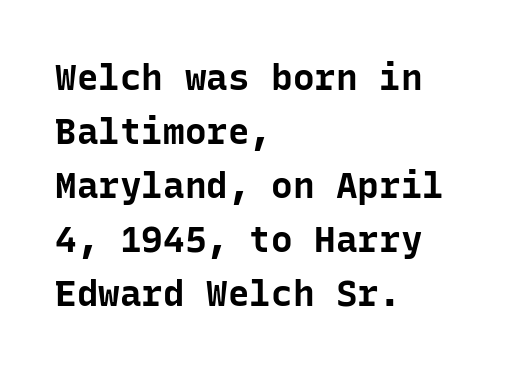
Q: Is the text bold? A: Yes.
Q: Is the text italic (slanted)? A: No, it is upright.
Q: Is the typeface a serif or a sans-serif typeface? A: Sans-serif.
Q: Is the text underlined? A: No.
Q: How is the paragraph aligned? A: Left-aligned.
Q: Is the spacing between letters normal or unusually wide? A: Normal.
Q: Is the spacing between lines tight, normal or loose? A: Normal.
Q: Width (condensed, normal, or wide)? A: Normal.
Q: Stroke contrast? A: Low.
Q: x-height? A: Medium.
Q: Monospaced? A: Yes.
